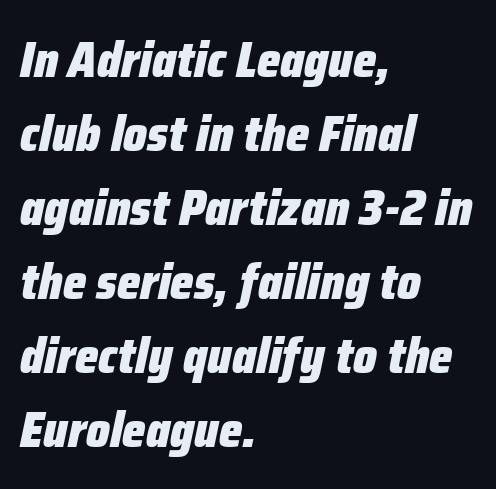
Q: Is the text bold? A: Yes.
Q: Is the text italic (slanted)? A: Yes, it leans right by about 12 degrees.
Q: Is the text underlined? A: No.
Q: How is the paragraph aligned? A: Left-aligned.
Q: Is the spacing between letters normal or unusually wide? A: Normal.
Q: Is the spacing between lines tight, normal or loose? A: Normal.
Q: Width (condensed, normal, or wide)? A: Condensed.
Q: Stroke contrast? A: Low.
Q: x-height? A: Medium.
Q: Monospaced? A: No.
